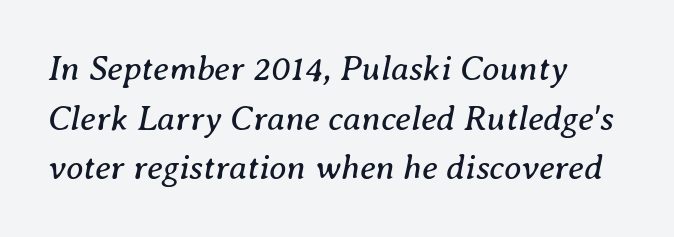
{"serif": "yes", "italic": "yes", "lean": "right", "slant_degrees": 8, "bold": "no", "weight": "regular", "width": "normal", "stroke_contrast": "medium", "x_height": "medium", "monospaced": "no", "underline": "no", "align": "left", "line_spacing": "normal", "line_spacing_ratio": 1.42, "letter_spacing": "normal", "letter_spacing_em": 0.0, "glyph_px": 35}
